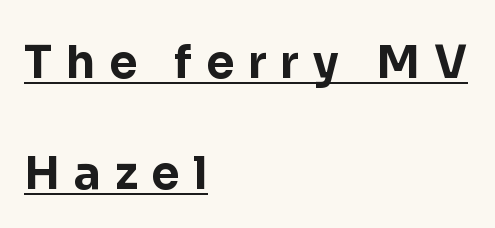
{"serif": "no", "italic": "no", "bold": "yes", "weight": "bold", "width": "normal", "stroke_contrast": "low", "x_height": "medium", "monospaced": "no", "underline": "yes", "align": "left", "line_spacing": "loose", "line_spacing_ratio": 2.47, "letter_spacing": "wide", "letter_spacing_em": 0.31, "glyph_px": 45}
